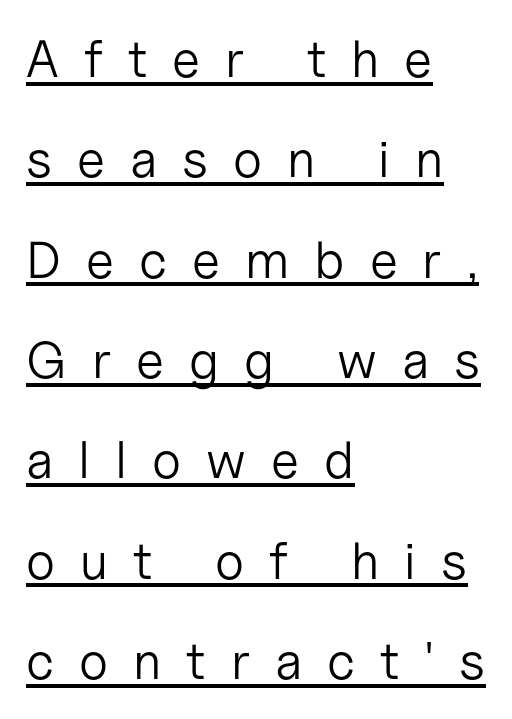
The image shows 52 px light sans-serif type, upright; set left-aligned, loose line spacing (1.93x), unusually wide letter spacing (+0.48 em), underlined; low stroke contrast and a medium x-height.
